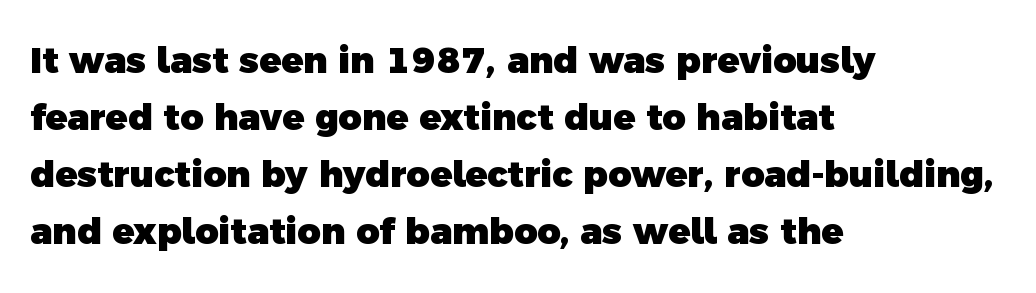
The image shows 36 px heavy sans-serif type; set left-aligned, normal line spacing (1.58x), normal letter spacing, not underlined; a medium x-height.
